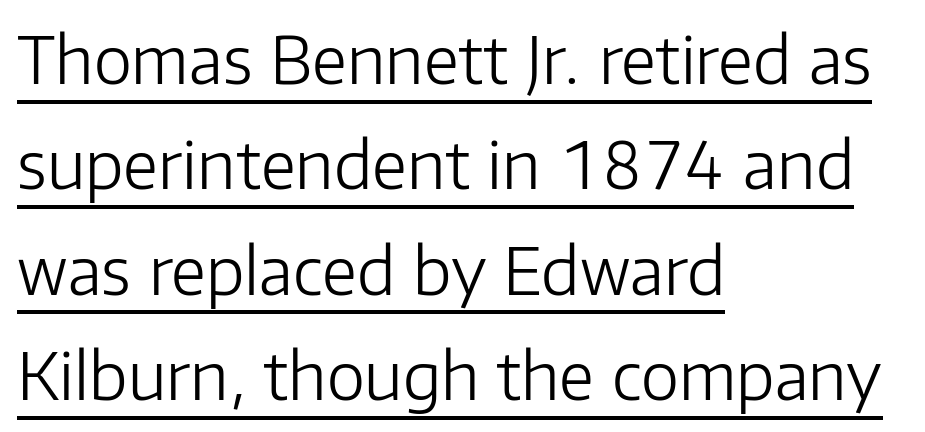
Q: Is the text bold? A: No.
Q: Is the text italic (slanted)? A: No, it is upright.
Q: Is the typeface a serif or a sans-serif typeface? A: Sans-serif.
Q: Is the text underlined? A: Yes.
Q: How is the paragraph aligned? A: Left-aligned.
Q: Is the spacing between letters normal or unusually wide? A: Normal.
Q: Is the spacing between lines tight, normal or loose? A: Normal.
Q: Width (condensed, normal, or wide)? A: Normal.
Q: Stroke contrast? A: Low.
Q: x-height? A: Medium.
Q: Monospaced? A: No.
